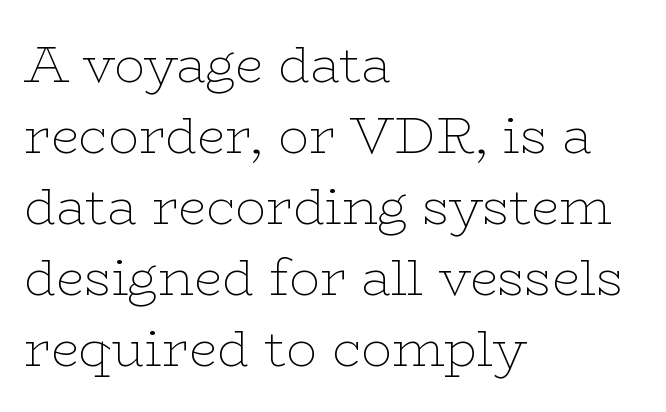
Q: Is the text bold? A: No.
Q: Is the text italic (slanted)? A: No, it is upright.
Q: Is the typeface a serif or a sans-serif typeface? A: Serif.
Q: Is the text underlined? A: No.
Q: How is the paragraph aligned? A: Left-aligned.
Q: Is the spacing between letters normal or unusually wide? A: Normal.
Q: Is the spacing between lines tight, normal or loose? A: Normal.
Q: Width (condensed, normal, or wide)? A: Wide.
Q: Stroke contrast? A: Low.
Q: x-height? A: Medium.
Q: Monospaced? A: No.
